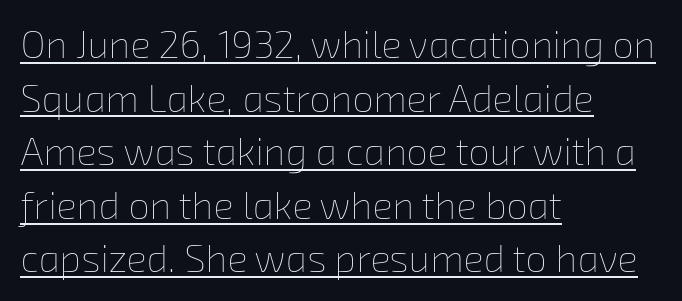
Q: Is the text bold? A: No.
Q: Is the text underlined? A: Yes.
Q: How is the paragraph aligned? A: Left-aligned.
Q: Is the spacing between letters normal or unusually wide? A: Normal.
Q: Is the spacing between lines tight, normal or loose? A: Normal.
Q: Width (condensed, normal, or wide)? A: Normal.
Q: Stroke contrast? A: Low.
Q: x-height? A: Medium.
Q: Monospaced? A: No.
